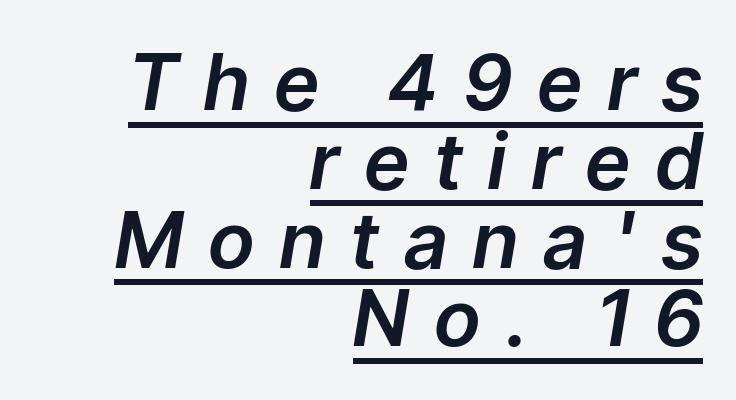
Q: Is the text italic (slanted)? A: Yes, it leans right by about 9 degrees.
Q: Is the text underlined? A: Yes.
Q: How is the paragraph aligned? A: Right-aligned.
Q: Is the spacing between letters normal or unusually wide? A: Unusually wide.
Q: Is the spacing between lines tight, normal or loose? A: Tight.
Q: Width (condensed, normal, or wide)? A: Normal.
Q: Stroke contrast? A: Low.
Q: x-height? A: Medium.
Q: Monospaced? A: No.
